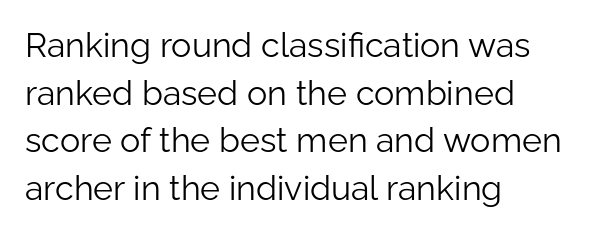
Q: Is the text bold? A: No.
Q: Is the text italic (slanted)? A: No, it is upright.
Q: Is the typeface a serif or a sans-serif typeface? A: Sans-serif.
Q: Is the text underlined? A: No.
Q: How is the paragraph aligned? A: Left-aligned.
Q: Is the spacing between letters normal or unusually wide? A: Normal.
Q: Is the spacing between lines tight, normal or loose? A: Normal.
Q: Width (condensed, normal, or wide)? A: Normal.
Q: Stroke contrast? A: Low.
Q: x-height? A: Medium.
Q: Monospaced? A: No.
